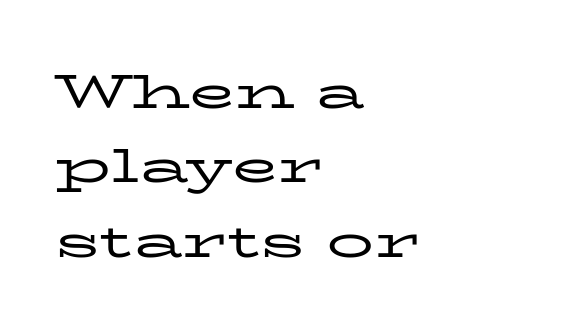
The image shows 47 px regular-weight, wide serif type, upright; set left-aligned, normal line spacing (1.58x), normal letter spacing, not underlined; low stroke contrast and a medium x-height.
